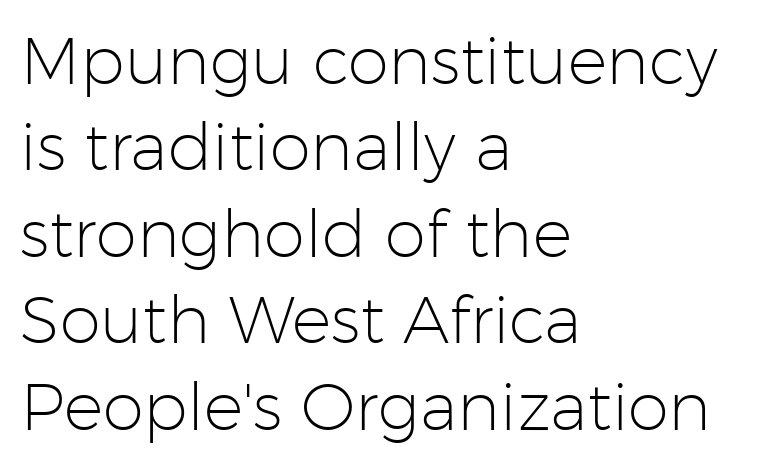
{"serif": "no", "italic": "no", "bold": "no", "weight": "light", "width": "normal", "stroke_contrast": "low", "x_height": "medium", "monospaced": "no", "underline": "no", "align": "left", "line_spacing": "normal", "line_spacing_ratio": 1.31, "letter_spacing": "normal", "letter_spacing_em": 0.0, "glyph_px": 66}
